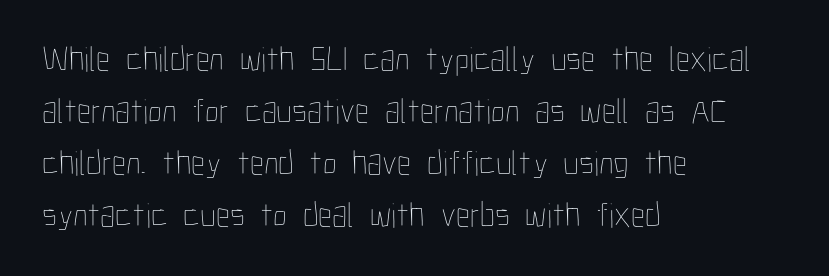
{"italic": "no", "bold": "no", "weight": "thin", "width": "condensed", "stroke_contrast": "low", "x_height": "medium", "monospaced": "no", "underline": "no", "align": "left", "line_spacing": "normal", "line_spacing_ratio": 1.49, "letter_spacing": "normal", "letter_spacing_em": 0.0, "glyph_px": 35}
